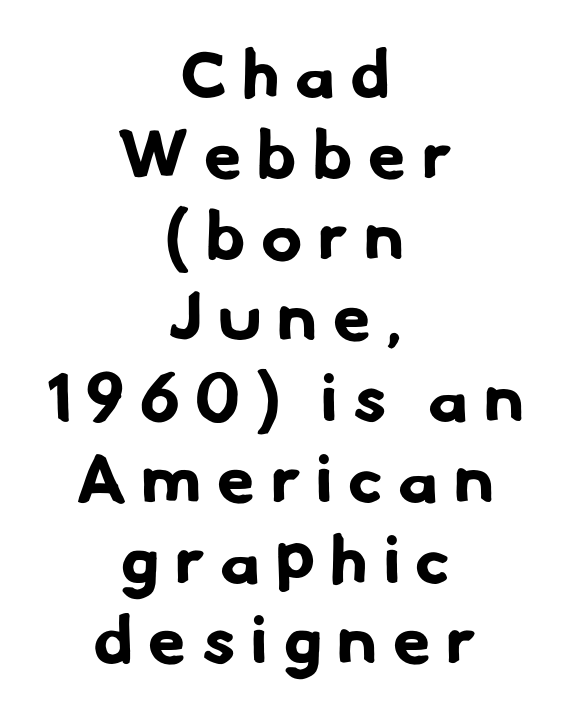
Q: Is the text bold? A: Yes.
Q: Is the typeface a serif or a sans-serif typeface? A: Sans-serif.
Q: Is the text underlined? A: No.
Q: How is the paragraph aligned? A: Centered.
Q: Is the spacing between letters normal or unusually wide? A: Unusually wide.
Q: Width (condensed, normal, or wide)? A: Normal.
Q: Stroke contrast? A: Low.
Q: x-height? A: Small.
Q: Monospaced? A: No.
